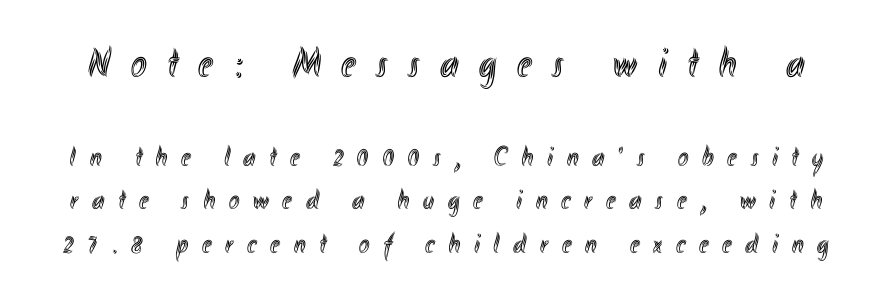
The strip under each line holds only bare page. Notice how descenders clear the ascenders below comfortably — that's standard leading. The passage shown has open, widely tracked lettering throughout. Two sizes are in play, and the larger belongs to the first block. Character widths vary here, with narrow letters taking less room than wide ones.
